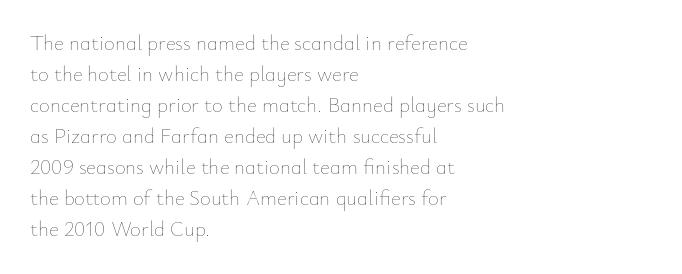
No chunkiness to these letters — they're not bold. The area under the type is left untouched. This rendering uses left alignment, leaving the right contour irregular. The font's upright variant was chosen for this text. Compared with typical body copy, the letter spacing here is the same.
